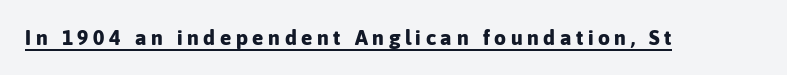
A roman cut, with each character standing at attention. Every word sits above its own underline. These words are printed bold, with thick strokes throughout. The type is letterspaced generously, with wide tracking.
